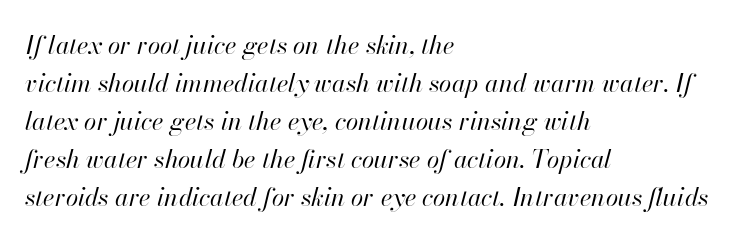
Is the type slanted? Yes — the strokes lean at a clear angle. Weight: not bold — regular or lighter. All the whitespace from short lines collects on the right. Summary of vertical rhythm: regular, with standard interline spacing.
